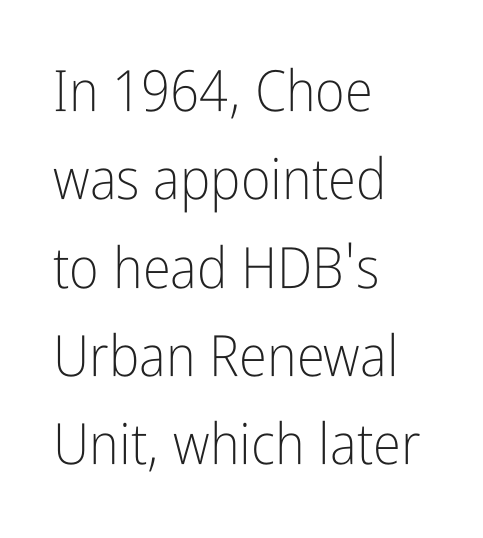
In terms of posture, this sample is upright. Serif or sans? Sans — the stroke terminals are bare. Caption: face not bold, strokes unweighted. Character widths vary here, with narrow letters taking less room than wide ones. Horizontally, the lines are justified to the leading edge only. Students, note that the glyphs here touch the page at normal intervals.
